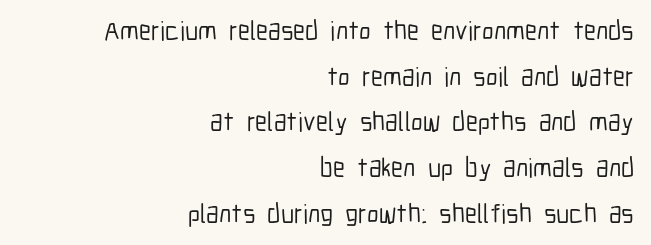
{"italic": "no", "underline": "no", "align": "right", "line_spacing": "normal", "line_spacing_ratio": 1.69, "letter_spacing": "normal", "letter_spacing_em": 0.0, "glyph_px": 27}
